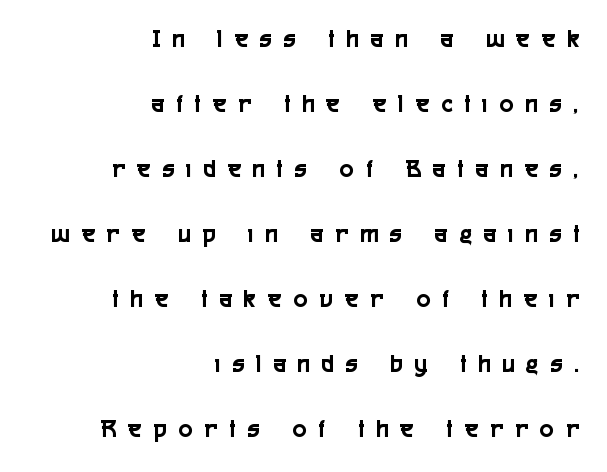
The image shows 26 px text type, upright; set right-aligned, loose line spacing (2.5x), unusually wide letter spacing (+0.48 em), not underlined.
